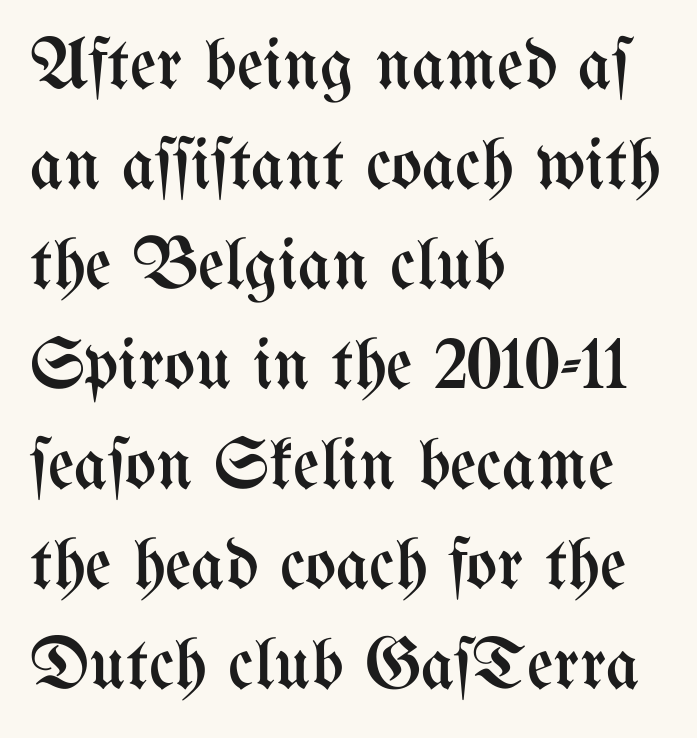
This is not heavy type; no bold has been used. Horizontally, the lines are justified to the leading edge only. Characters remain perfectly vertical along every line. No word sits above an underline.
